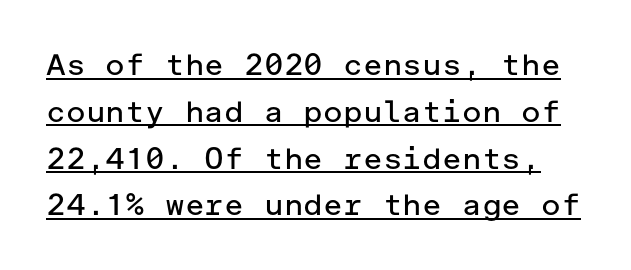
The image shows 30 px regular-weight sans-serif type, upright; set normal line spacing (1.56x), normal letter spacing, underlined; low stroke contrast and a medium x-height.
